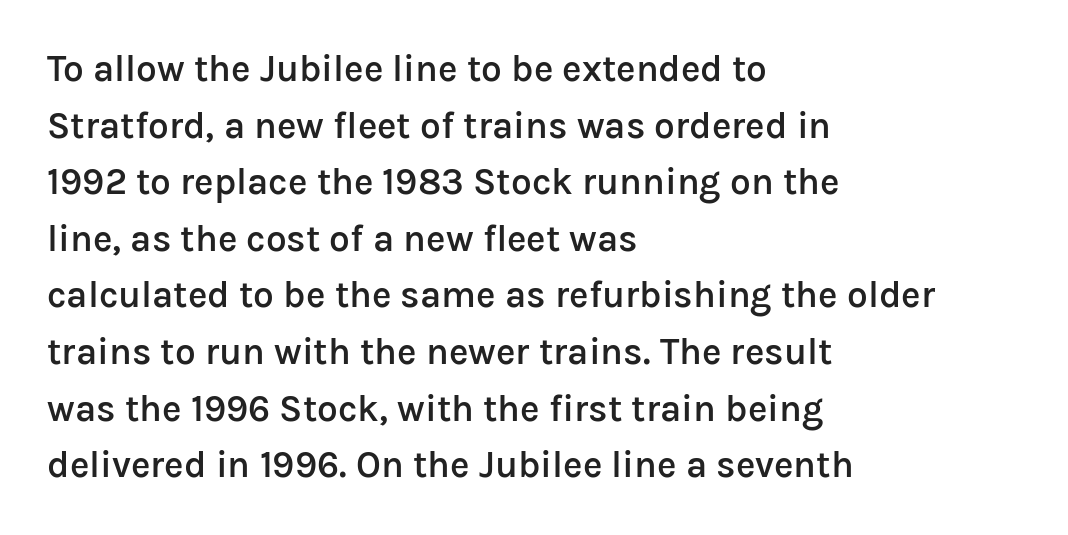
{"serif": "no", "italic": "no", "bold": "semi", "weight": "semibold", "width": "normal", "stroke_contrast": "low", "x_height": "medium", "monospaced": "no", "underline": "no", "align": "left", "line_spacing": "normal", "line_spacing_ratio": 1.53, "letter_spacing": "normal", "letter_spacing_em": 0.0, "glyph_px": 37}
